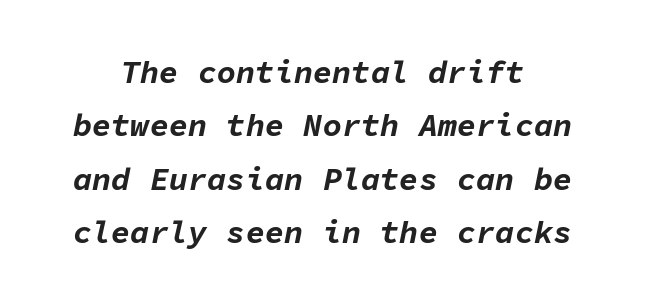
{"italic": "yes", "lean": "right", "slant_degrees": 11, "bold": "yes", "weight": "bold", "width": "normal", "stroke_contrast": "low", "x_height": "medium", "monospaced": "yes", "underline": "no", "line_spacing": "normal", "line_spacing_ratio": 1.67, "letter_spacing": "normal", "letter_spacing_em": 0.0, "glyph_px": 32}
